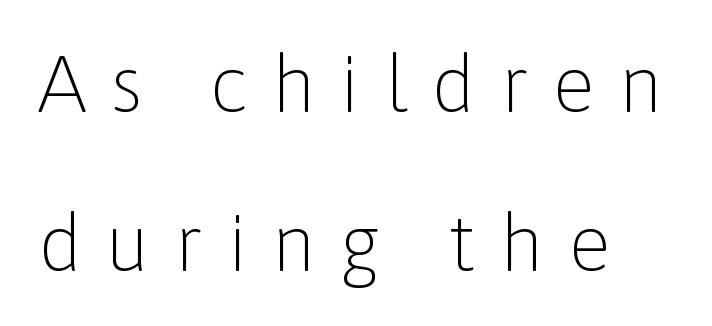
A sans-serif font was chosen for this passage. You could fit nearly another row in the gap between these rows. Nobody drew a line under any word here. Each letter keeps its own natural width here, so spacing adapts to shape. Loose tracking; the words dissolve into strings of separated letters.
